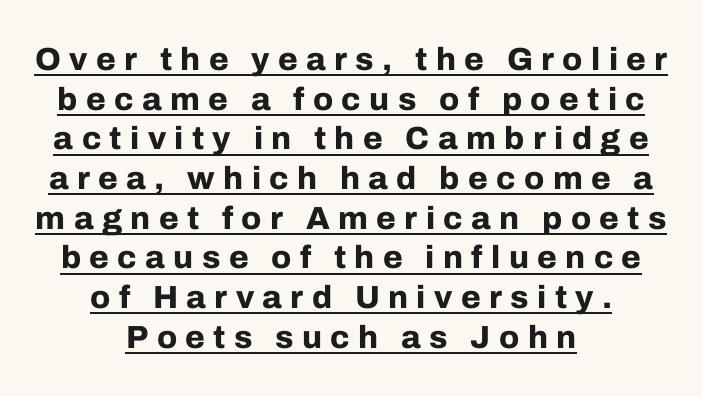
The image shows 32 px bold sans-serif type, upright; set centered, line spacing 1.24x, unusually wide letter spacing (+0.26 em), underlined; low stroke contrast and a medium x-height.
